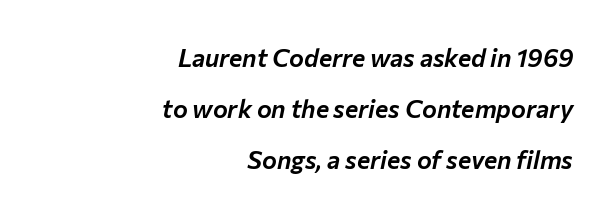
{"italic": "yes", "lean": "right", "slant_degrees": 12, "underline": "no", "align": "right", "line_spacing": "loose", "line_spacing_ratio": 2.04, "letter_spacing": "normal", "letter_spacing_em": 0.0, "glyph_px": 25}
